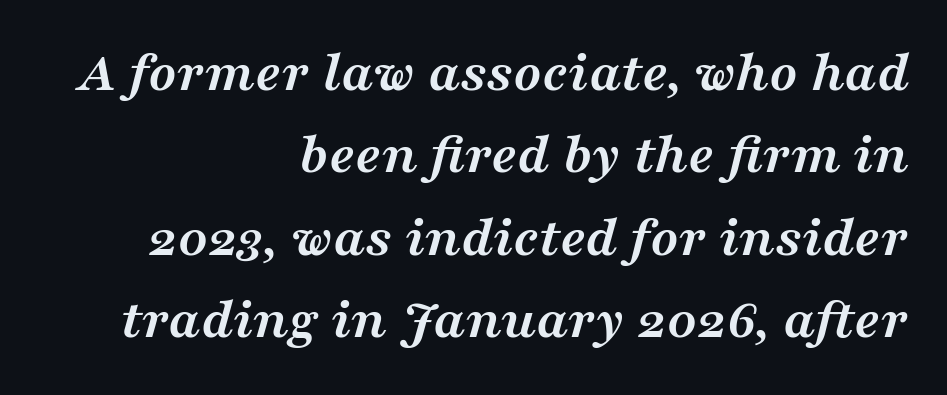
The image shows 58 px semibold, wide serif type, italic (leaning right); set right-aligned, normal line spacing (1.42x), normal letter spacing, not underlined; medium stroke contrast and a medium x-height.
